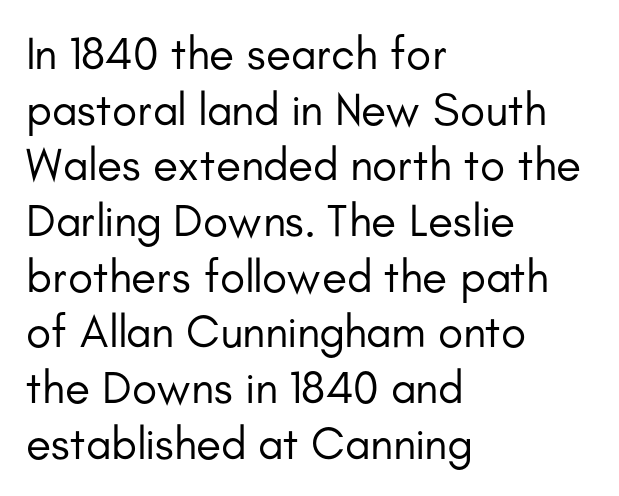
{"serif": "no", "italic": "no", "bold": "no", "weight": "regular", "width": "normal", "stroke_contrast": "low", "x_height": "small", "monospaced": "no", "underline": "no", "align": "left", "line_spacing_ratio": 1.21, "letter_spacing": "normal", "letter_spacing_em": 0.0, "glyph_px": 46}
